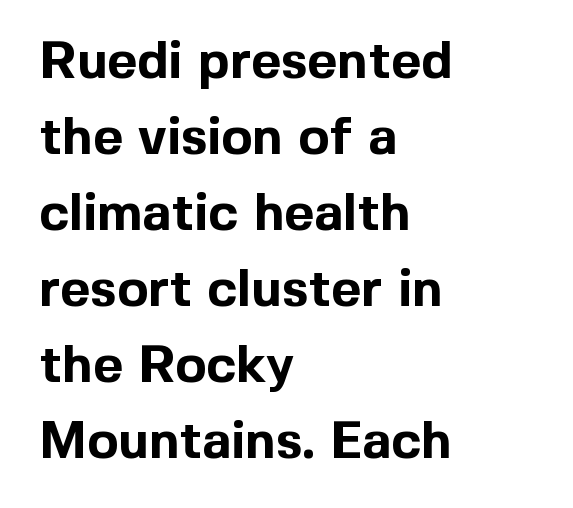
Q: Is the text bold? A: Yes.
Q: Is the text italic (slanted)? A: No, it is upright.
Q: Is the typeface a serif or a sans-serif typeface? A: Sans-serif.
Q: Is the text underlined? A: No.
Q: How is the paragraph aligned? A: Left-aligned.
Q: Is the spacing between letters normal or unusually wide? A: Normal.
Q: Is the spacing between lines tight, normal or loose? A: Normal.
Q: Width (condensed, normal, or wide)? A: Normal.
Q: x-height? A: Medium.
Q: Monospaced? A: No.
